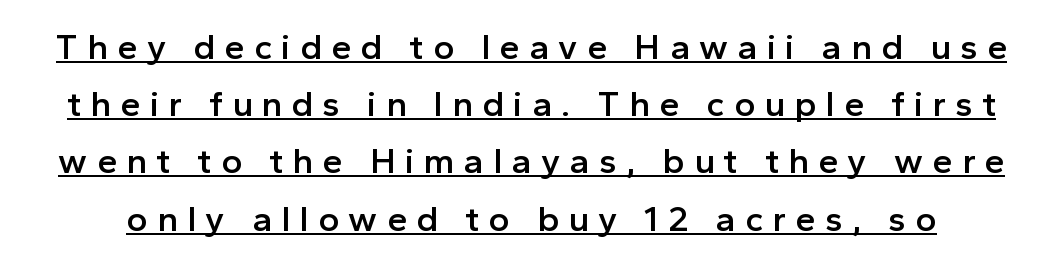
The image shows 36 px semibold sans-serif type, upright; set normal line spacing (1.59x), unusually wide letter spacing (+0.26 em), underlined; a medium x-height.
